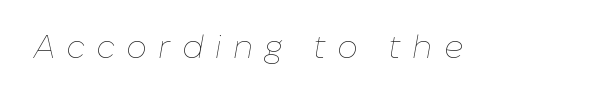
{"italic": "yes", "lean": "right", "slant_degrees": 10, "bold": "no", "weight": "thin", "width": "normal", "stroke_contrast": "low", "x_height": "medium", "monospaced": "no", "underline": "no", "letter_spacing": "wide", "letter_spacing_em": 0.33, "glyph_px": 33}
